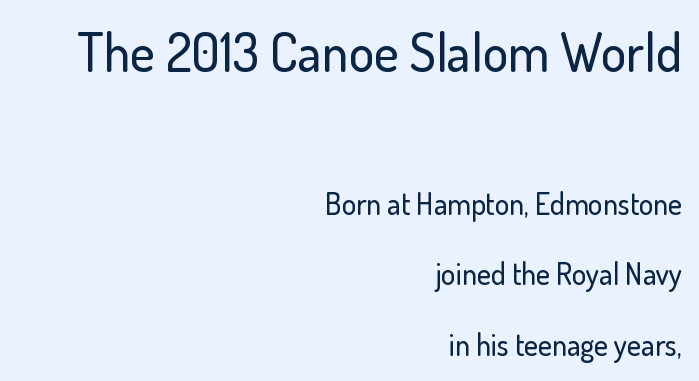
The area under the type is left untouched. Is there any slant? The stems are plumb. Spacing verdict: proportional, widths tailored to each character. Typographically, this falls in the sans-serif category.
